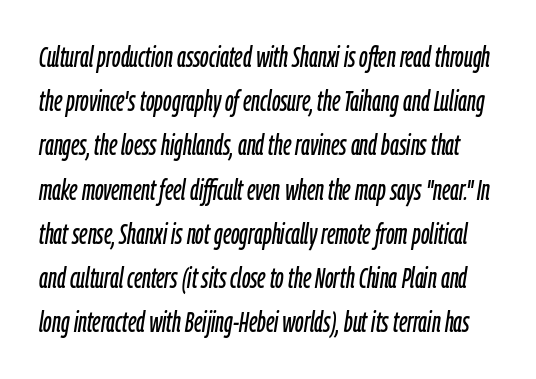
The image shows 28 px condensed type, italic (leaning right); set normal line spacing (1.58x), normal letter spacing, not underlined; low stroke contrast and a medium x-height.
